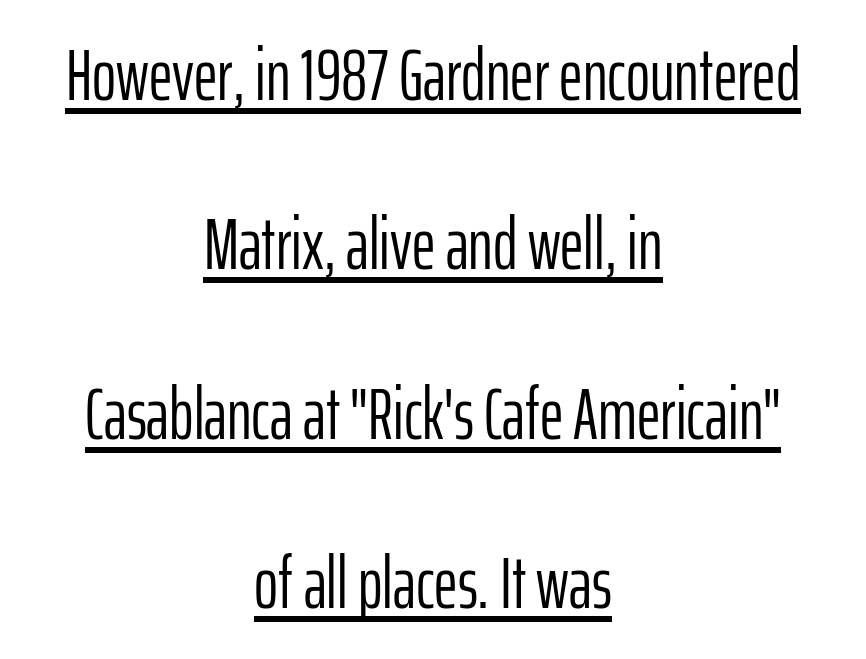
{"serif": "no", "italic": "no", "bold": "no", "weight": "light", "width": "condensed", "stroke_contrast": "low", "x_height": "medium", "monospaced": "no", "underline": "yes", "align": "center", "line_spacing": "loose", "line_spacing_ratio": 2.32, "letter_spacing": "normal", "letter_spacing_em": 0.0, "glyph_px": 73}
